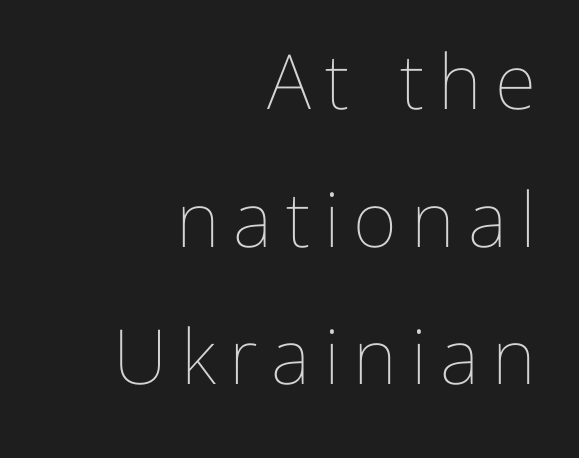
The image shows 76 px thin type, upright; set right-aligned, line spacing 1.81x, not underlined; low stroke contrast and a medium x-height.
